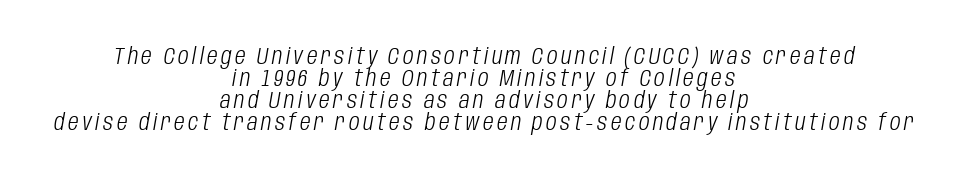
Baseline-to-baseline distance is barely more than the letter height. The passage shown is not bold in any degree. When letters slant like this, we call the style italic. The glyphs are unaccompanied by any horizontal stroke below them. In CSS terms this would be text-align: center.
